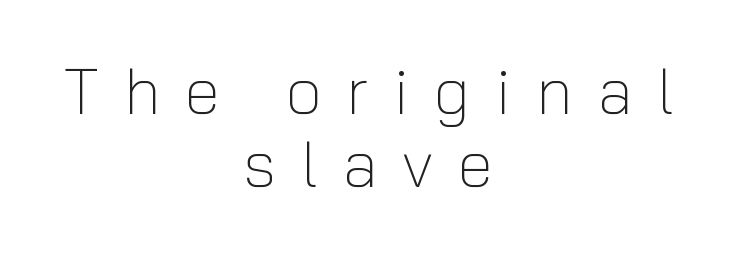
Q: Is the text bold? A: No.
Q: Is the text italic (slanted)? A: No, it is upright.
Q: Is the typeface a serif or a sans-serif typeface? A: Sans-serif.
Q: Is the text underlined? A: No.
Q: How is the paragraph aligned? A: Centered.
Q: Is the spacing between letters normal or unusually wide? A: Unusually wide.
Q: Is the spacing between lines tight, normal or loose? A: Tight.
Q: Width (condensed, normal, or wide)? A: Normal.
Q: Stroke contrast? A: Low.
Q: x-height? A: Medium.
Q: Monospaced? A: No.
